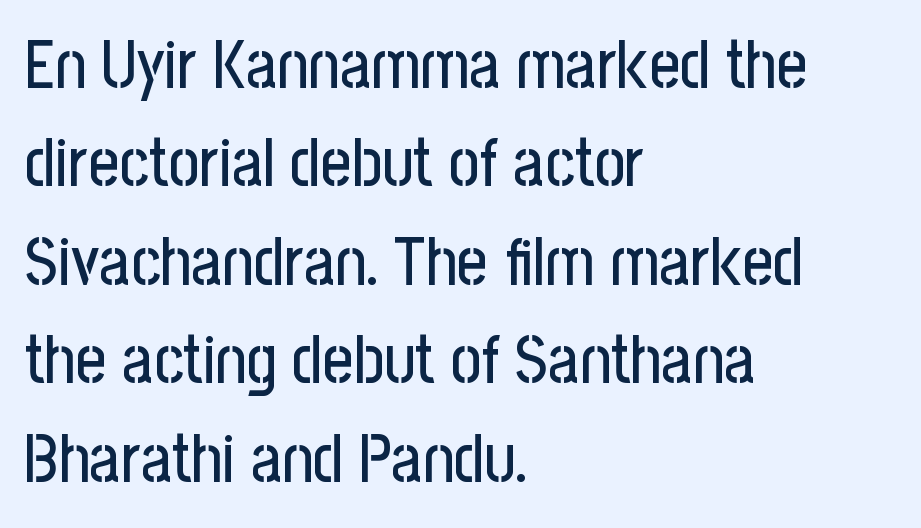
The image shows 67 px condensed sans-serif type, upright; set left-aligned, normal line spacing (1.47x), normal letter spacing, not underlined; low stroke contrast and a medium x-height.
